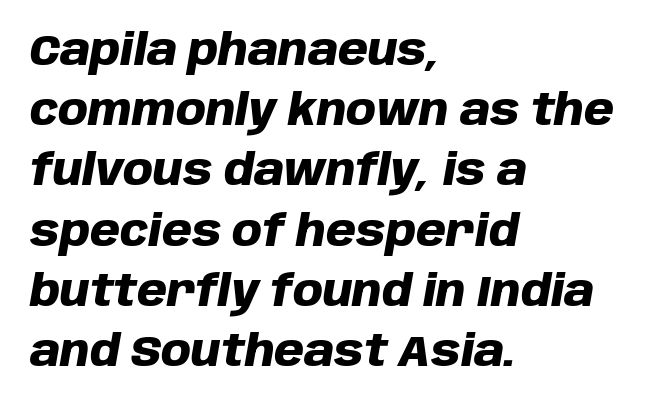
A typesetter would call this proportional, since set widths differ per character. Default kerning and tracking; the words read as compact shapes. The face used here has a pronounced slope to its letters. The paragraph has a hard left edge and a soft right edge. The words here are not underlined. Thick stems and heavy bowls — unmistakably bold.
